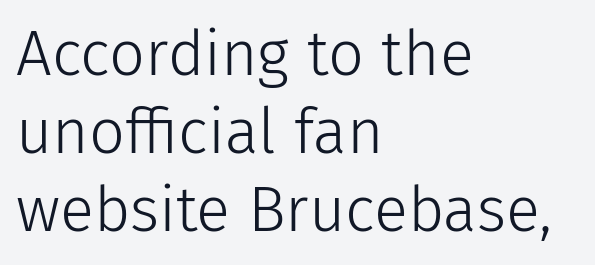
Q: Is the text bold? A: No.
Q: Is the text italic (slanted)? A: No, it is upright.
Q: Is the typeface a serif or a sans-serif typeface? A: Sans-serif.
Q: Is the text underlined? A: No.
Q: How is the paragraph aligned? A: Left-aligned.
Q: Is the spacing between letters normal or unusually wide? A: Normal.
Q: Width (condensed, normal, or wide)? A: Normal.
Q: Stroke contrast? A: Low.
Q: x-height? A: Medium.
Q: Monospaced? A: No.
